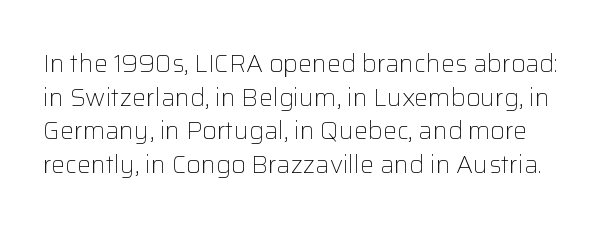
The image shows 25 px text type, upright; set normal line spacing (1.35x), normal letter spacing, not underlined.
